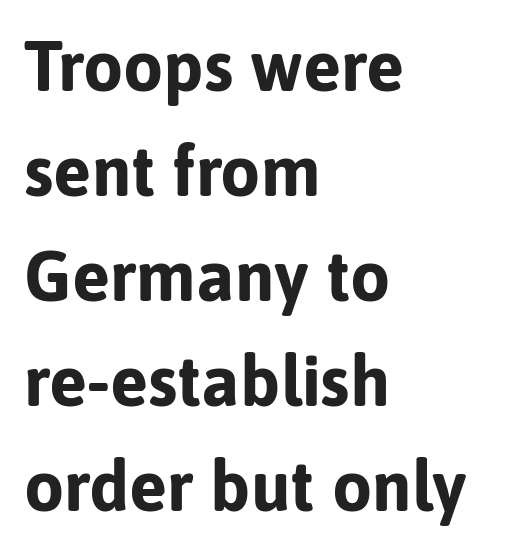
Visually the block forms a straight wall on the left and a jagged coastline on the right. Bare-footed words on every line. Characters follow at the spacing the type designer built in. Note: no serifs on the glyphs. You'd pick this weight for a headline — it's a proper bold.
